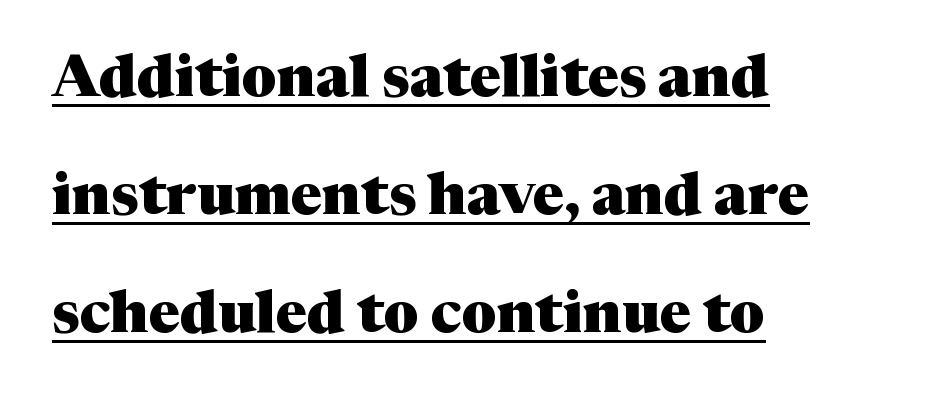
Q: Is the text bold? A: Yes.
Q: Is the text italic (slanted)? A: No, it is upright.
Q: Is the typeface a serif or a sans-serif typeface? A: Serif.
Q: Is the text underlined? A: Yes.
Q: How is the paragraph aligned? A: Left-aligned.
Q: Is the spacing between letters normal or unusually wide? A: Normal.
Q: Is the spacing between lines tight, normal or loose? A: Loose.
Q: Width (condensed, normal, or wide)? A: Normal.
Q: Stroke contrast? A: Medium.
Q: x-height? A: Medium.
Q: Monospaced? A: No.
